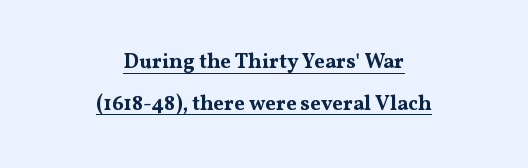
Q: Is the text bold? A: Yes.
Q: Is the text italic (slanted)? A: No, it is upright.
Q: Is the text underlined? A: Yes.
Q: How is the paragraph aligned? A: Centered.
Q: Is the spacing between letters normal or unusually wide? A: Normal.
Q: Is the spacing between lines tight, normal or loose? A: Loose.
